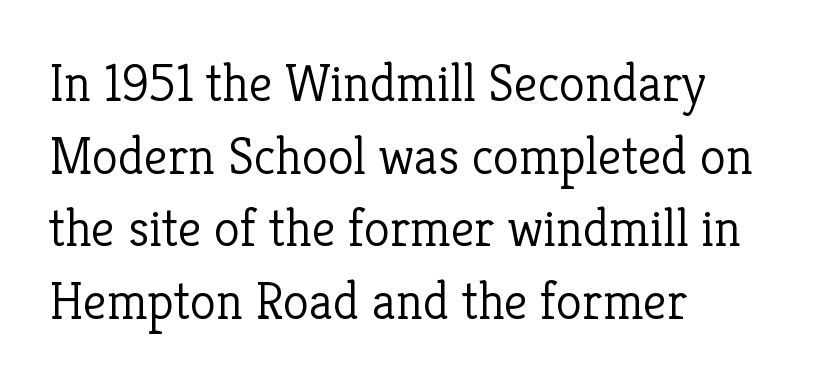
Q: Is the text bold? A: No.
Q: Is the text italic (slanted)? A: No, it is upright.
Q: Is the typeface a serif or a sans-serif typeface? A: Serif.
Q: Is the text underlined? A: No.
Q: How is the paragraph aligned? A: Left-aligned.
Q: Is the spacing between letters normal or unusually wide? A: Normal.
Q: Is the spacing between lines tight, normal or loose? A: Normal.
Q: Width (condensed, normal, or wide)? A: Normal.
Q: Stroke contrast? A: Low.
Q: x-height? A: Medium.
Q: Monospaced? A: No.
